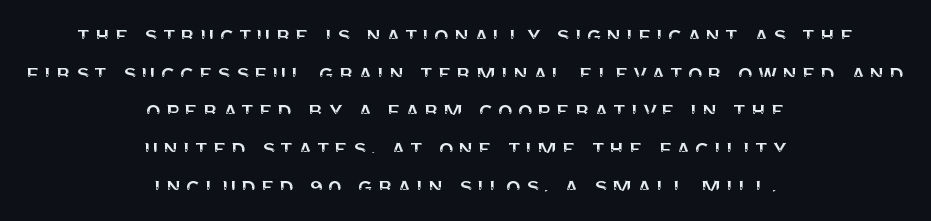
{"italic": "no", "underline": "no", "align": "center", "line_spacing": "normal", "line_spacing_ratio": 1.57, "glyph_px": 24}
